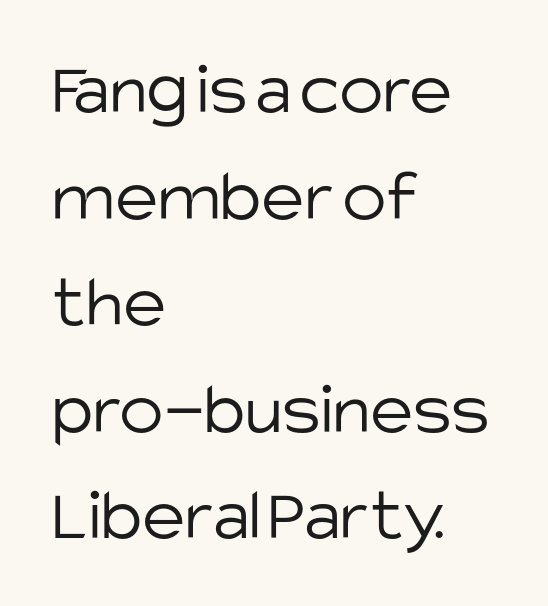
The image shows 74 px light sans-serif type, upright; set left-aligned, normal line spacing (1.44x), normal letter spacing, not underlined; low stroke contrast and a large x-height.
